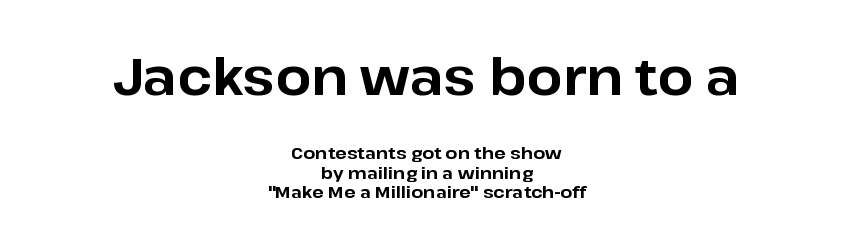
{"serif": "no", "italic": "no", "bold": "yes", "weight": "bold", "width": "normal", "stroke_contrast": "low", "x_height": "medium", "monospaced": "no", "underline": "no", "align": "center", "line_spacing_ratio": 1.16, "letter_spacing": "normal", "letter_spacing_em": 0.0, "larger_block": "first", "size_ratio": 3.0, "glyph_px": 51}
